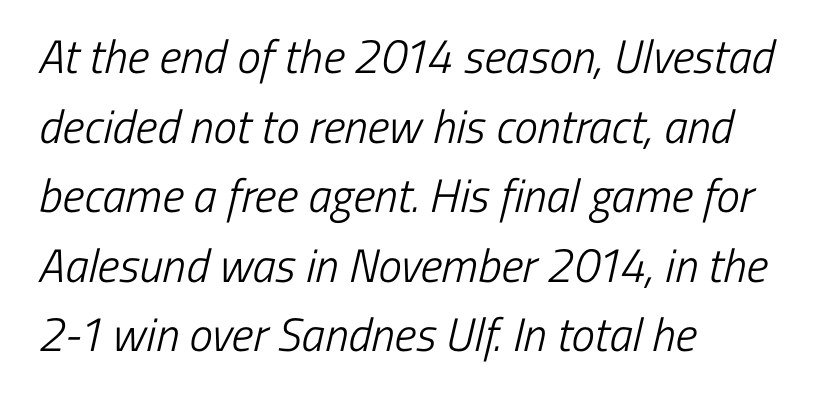
The image shows 47 px light, condensed sans-serif type; set left-aligned, normal line spacing (1.48x), normal letter spacing, not underlined; low stroke contrast and a medium x-height.
